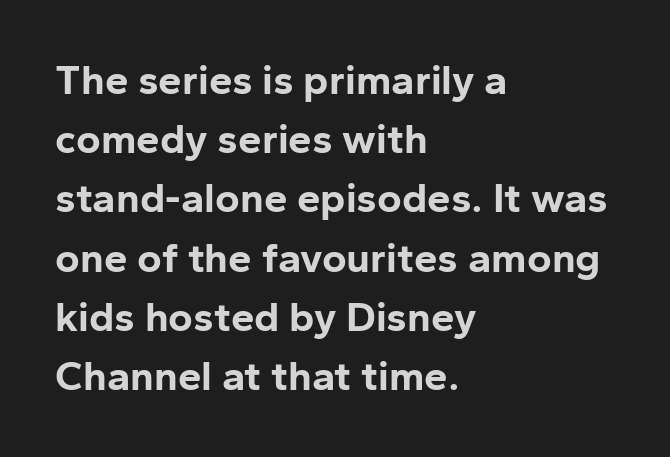
{"serif": "no", "italic": "no", "bold": "yes", "weight": "bold", "width": "normal", "stroke_contrast": "low", "x_height": "medium", "monospaced": "no", "underline": "no", "align": "left", "line_spacing": "normal", "line_spacing_ratio": 1.41, "letter_spacing": "normal", "letter_spacing_em": 0.0, "glyph_px": 42}
